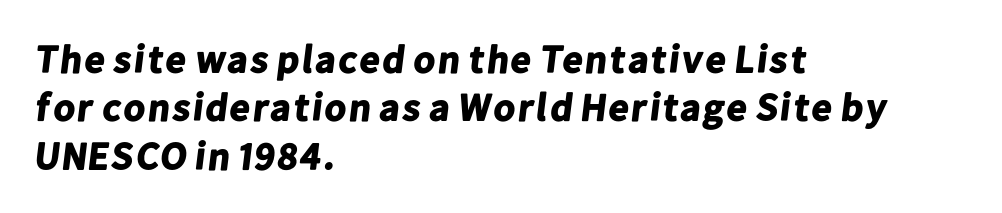
Q: Is the text bold? A: Yes.
Q: Is the typeface a serif or a sans-serif typeface? A: Sans-serif.
Q: Is the text underlined? A: No.
Q: How is the paragraph aligned? A: Left-aligned.
Q: Is the spacing between letters normal or unusually wide? A: Normal.
Q: Width (condensed, normal, or wide)? A: Normal.
Q: Stroke contrast? A: Low.
Q: x-height? A: Medium.
Q: Monospaced? A: No.
